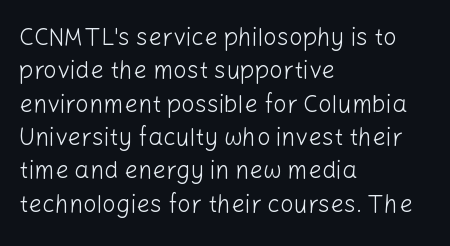
{"italic": "no", "bold": "no", "underline": "no", "align": "left", "line_spacing": "normal", "line_spacing_ratio": 1.39, "letter_spacing": "normal", "letter_spacing_em": 0.0, "glyph_px": 24}
